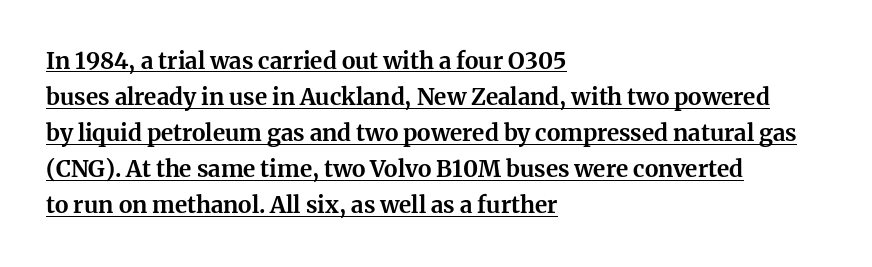
Glyph-to-glyph distance matches everyday printed text. The face used here has the dense, thick strokes of a bold. Rendered with straight, roman letterforms. Is the block centered? No — it sits flush against the left margin.
